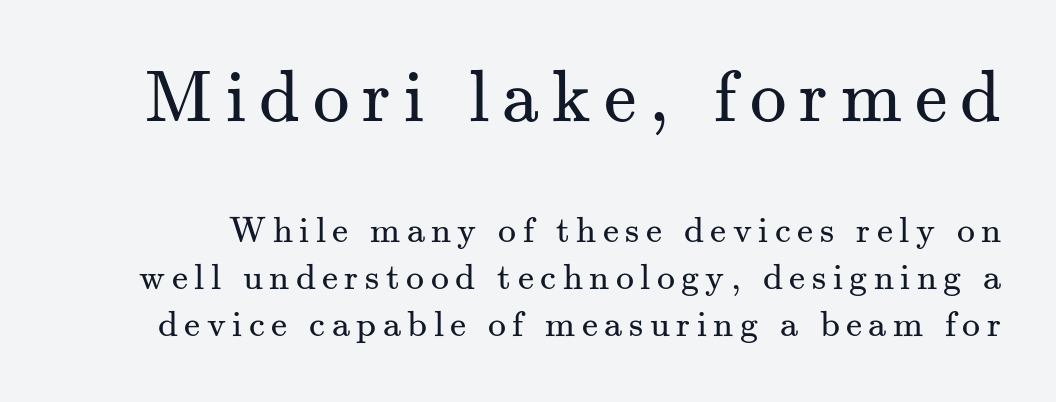
{"serif": "yes", "italic": "no", "bold": "no", "weight": "regular", "width": "normal", "stroke_contrast": "medium", "x_height": "small", "monospaced": "no", "underline": "no", "line_spacing": "normal", "line_spacing_ratio": 1.31, "larger_block": "first", "size_ratio": 2.03, "glyph_px": 73}
